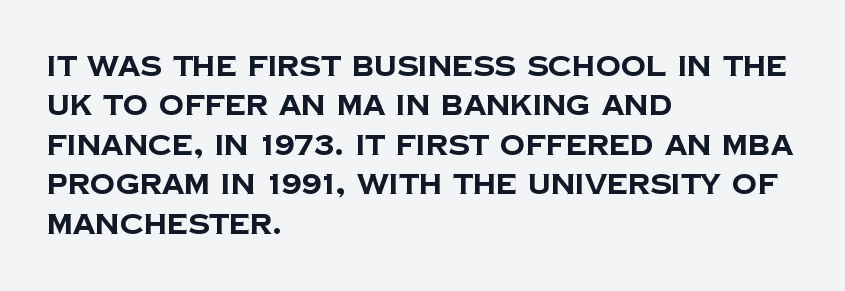
Q: Is the text bold? A: Yes.
Q: Is the typeface a serif or a sans-serif typeface? A: Sans-serif.
Q: Is the text underlined? A: No.
Q: How is the paragraph aligned? A: Left-aligned.
Q: Is the spacing between letters normal or unusually wide? A: Normal.
Q: Is the spacing between lines tight, normal or loose? A: Normal.
Q: Width (condensed, normal, or wide)? A: Normal.
Q: Stroke contrast? A: Low.
Q: x-height? A: Large.
Q: Monospaced? A: No.
